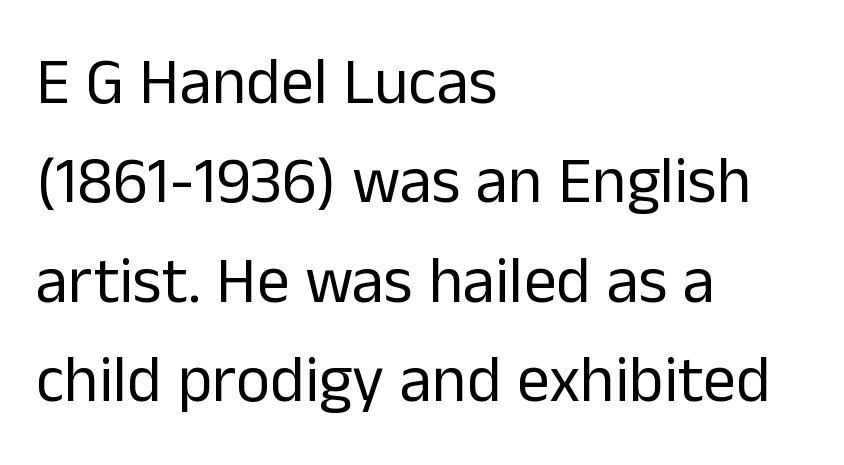
The cut favours lightness, reaching ordinary text weight at its darkest. These lines are set flush left with a ragged right edge. The typeface chosen for these lines omits serifs. The type is set solid horizontally, with unmodified tracking.
